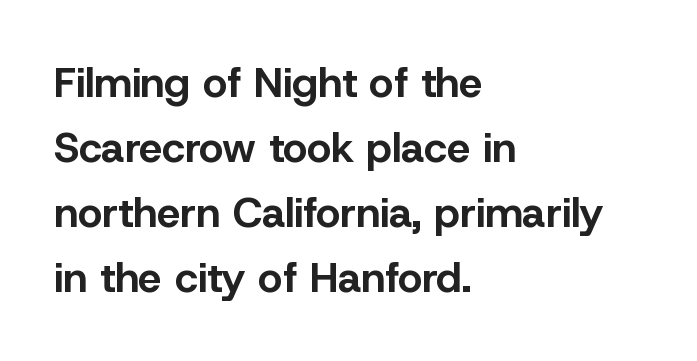
{"serif": "no", "italic": "no", "bold": "yes", "weight": "bold", "width": "normal", "stroke_contrast": "low", "x_height": "medium", "monospaced": "no", "underline": "no", "align": "left", "line_spacing": "normal", "line_spacing_ratio": 1.55, "letter_spacing": "normal", "letter_spacing_em": 0.0, "glyph_px": 42}
